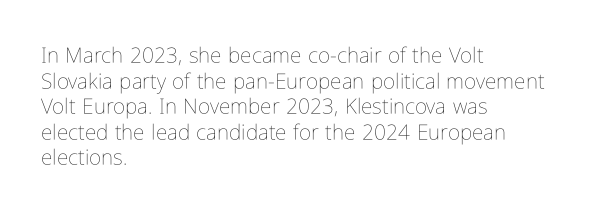
Does extra space separate the letters? No, they use regular spacing. The passage is arranged the way most books set body copy — flush left. The area under the type is left untouched. The face looks like a standard text weight, possibly lighter. Notice how the stems are strictly vertical — no italics here.
